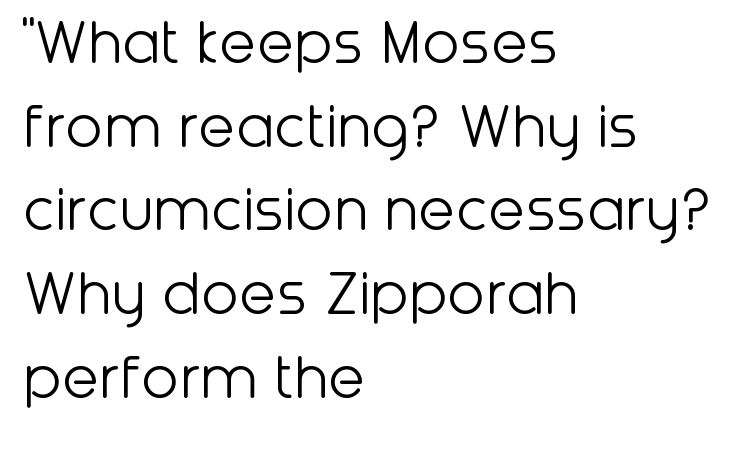
Q: Is the text bold? A: No.
Q: Is the text italic (slanted)? A: No, it is upright.
Q: Is the typeface a serif or a sans-serif typeface? A: Sans-serif.
Q: Is the text underlined? A: No.
Q: How is the paragraph aligned? A: Left-aligned.
Q: Is the spacing between letters normal or unusually wide? A: Normal.
Q: Width (condensed, normal, or wide)? A: Normal.
Q: Stroke contrast? A: Low.
Q: x-height? A: Medium.
Q: Monospaced? A: No.
